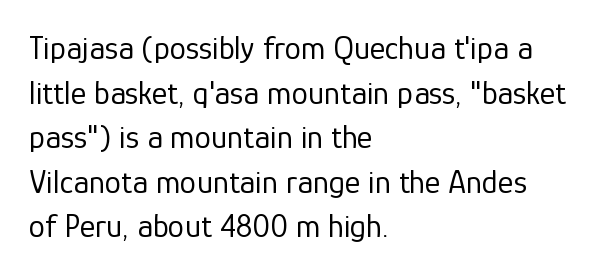
Q: Is the text bold? A: No.
Q: Is the text italic (slanted)? A: No, it is upright.
Q: Is the typeface a serif or a sans-serif typeface? A: Sans-serif.
Q: Is the text underlined? A: No.
Q: How is the paragraph aligned? A: Left-aligned.
Q: Is the spacing between letters normal or unusually wide? A: Normal.
Q: Is the spacing between lines tight, normal or loose? A: Normal.
Q: Width (condensed, normal, or wide)? A: Normal.
Q: Stroke contrast? A: Low.
Q: x-height? A: Medium.
Q: Monospaced? A: No.
